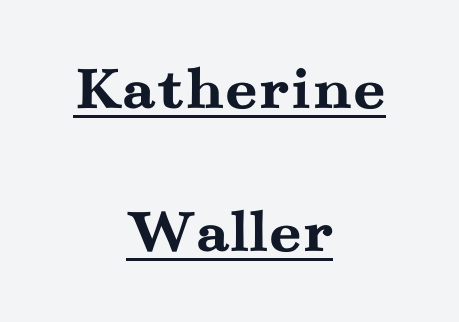
{"serif": "yes", "italic": "no", "bold": "yes", "weight": "semibold", "width": "wide", "stroke_contrast": "medium", "x_height": "small", "monospaced": "no", "underline": "yes", "align": "center", "line_spacing": "loose", "line_spacing_ratio": 2.24, "letter_spacing": "normal", "letter_spacing_em": 0.0, "glyph_px": 64}
